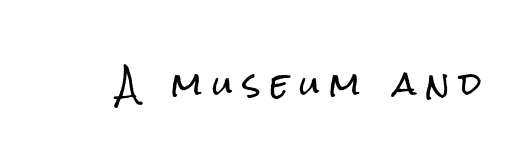
The image shows 31 px condensed sans-serif type, upright; set unusually wide letter spacing (+0.34 em), not underlined; low stroke contrast and a medium x-height.
